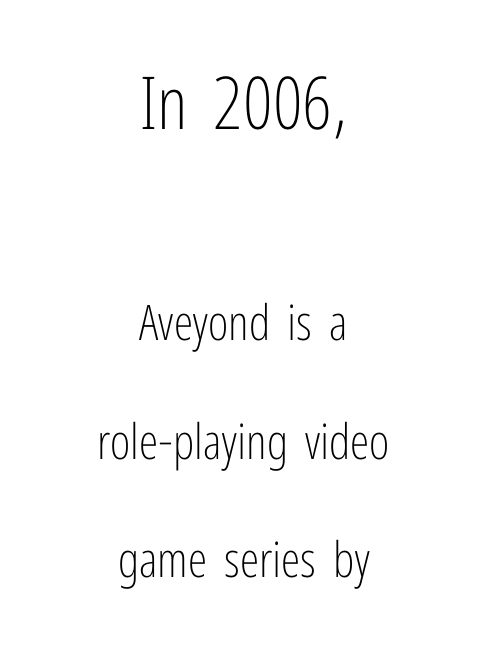
Notice how the passage keeps no hard edge, just a central spine. Type size steps down from the first block to the second. A great deal of white space separates one row of letters from the next. This sample has the flowing, uneven cadence of proportional lettering.
